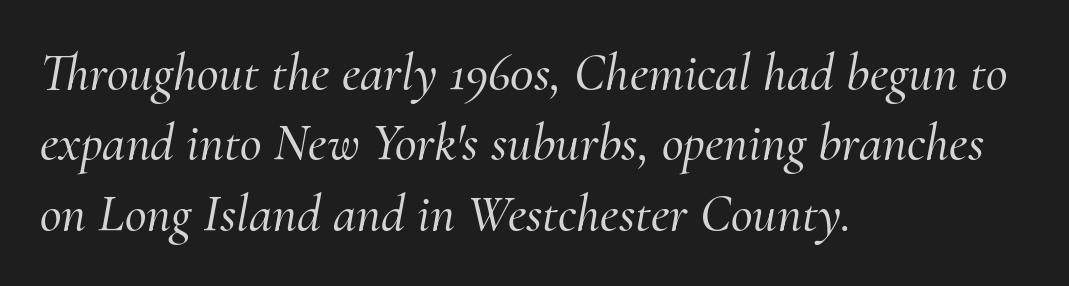
You could not count columns in this text — the font is proportionally spaced. Looking at the ascenders, they clearly lean. Unmarked baselines from the first word to the last. Unlike a clean sans, this face finishes its strokes with serifs.
